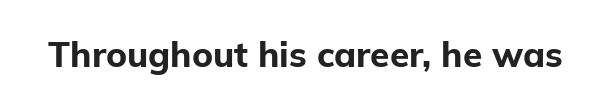
Q: Is the text bold? A: Yes.
Q: Is the text italic (slanted)? A: No, it is upright.
Q: Is the typeface a serif or a sans-serif typeface? A: Sans-serif.
Q: Is the text underlined? A: No.
Q: Is the spacing between letters normal or unusually wide? A: Normal.
Q: Width (condensed, normal, or wide)? A: Normal.
Q: Stroke contrast? A: Low.
Q: x-height? A: Medium.
Q: Monospaced? A: No.
